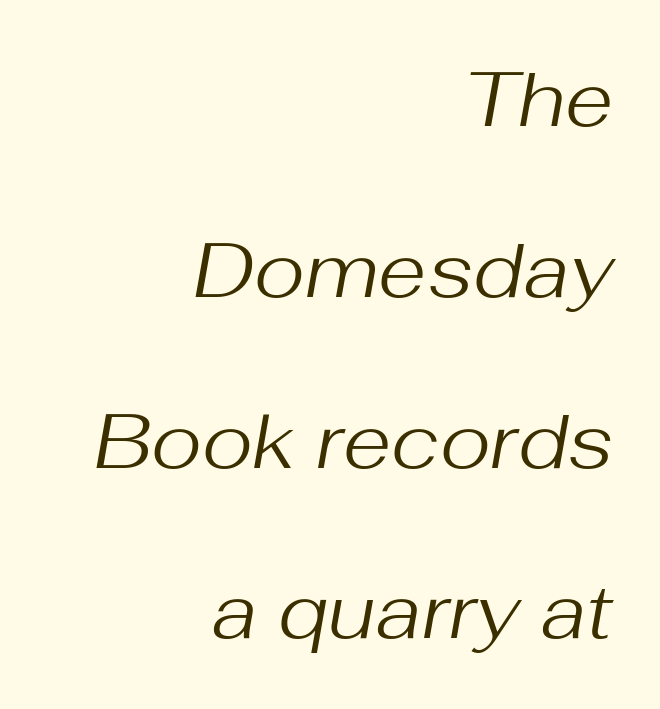
Proportional: the letters do not fall into vertical columns. The typeface has the unassuming heft of standard copy or less. Bare-footed words on every line. Compared with ordinary roman type, these characters are visibly tilted. No extra tracking has been applied to these lines.
